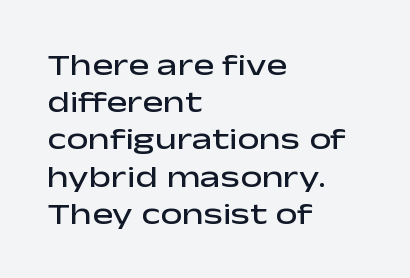
You can tell from the bare stems that sans-serif type was used. Glyph-to-glyph distance matches everyday printed text. The typesetter chose a ragged-right arrangement here. Is this a fixed-width face? No — the glyphs have proportional, varying widths. Bold? Not quite — semibold, heavier than regular but stopping short.
